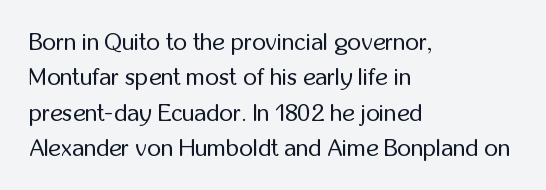
Tracking value appears to be zero — textbook default spacing. Posture: straight, roman, zero tilt. Leftover space on each line is placed entirely after the last word. This is not heavy type; no bold has been used.
